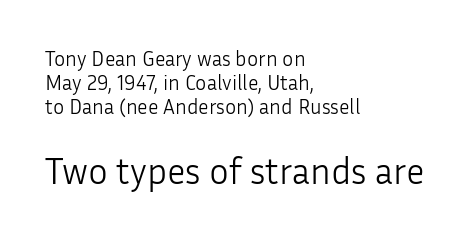
The image shows 37 px light sans-serif type, upright; set left-aligned, tight line spacing (1.15x), normal letter spacing, not underlined; the second (bottom) block is 1.76x larger; low stroke contrast and a medium x-height.
